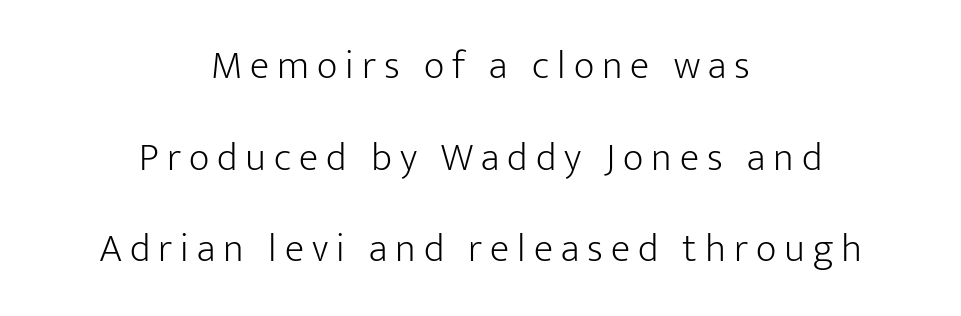
Q: Is the text bold? A: No.
Q: Is the text italic (slanted)? A: No, it is upright.
Q: Is the typeface a serif or a sans-serif typeface? A: Sans-serif.
Q: Is the text underlined? A: No.
Q: How is the paragraph aligned? A: Centered.
Q: Is the spacing between letters normal or unusually wide? A: Unusually wide.
Q: Is the spacing between lines tight, normal or loose? A: Loose.
Q: Width (condensed, normal, or wide)? A: Normal.
Q: Stroke contrast? A: Low.
Q: x-height? A: Medium.
Q: Monospaced? A: No.
